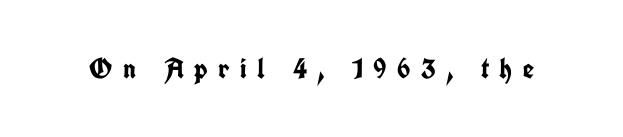
Q: Is the text bold? A: Yes.
Q: Is the text italic (slanted)? A: No, it is upright.
Q: Is the typeface a serif or a sans-serif typeface? A: Sans-serif.
Q: Is the text underlined? A: No.
Q: Is the spacing between letters normal or unusually wide? A: Unusually wide.
Q: Width (condensed, normal, or wide)? A: Condensed.
Q: Stroke contrast? A: Low.
Q: x-height? A: Medium.
Q: Monospaced? A: No.
